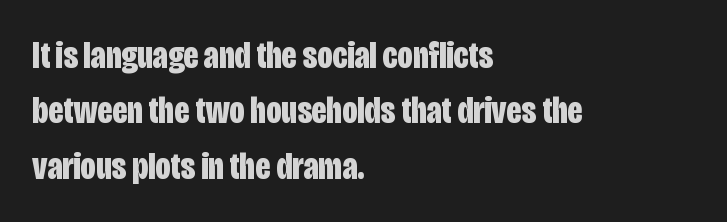
Its strokes are broad and dark, the hallmark of bold type. A typesetter would call this zero additional tracking. Leading: standard. The rendering uses natural spacing where letterforms have individual widths. No word sits above an underline.
